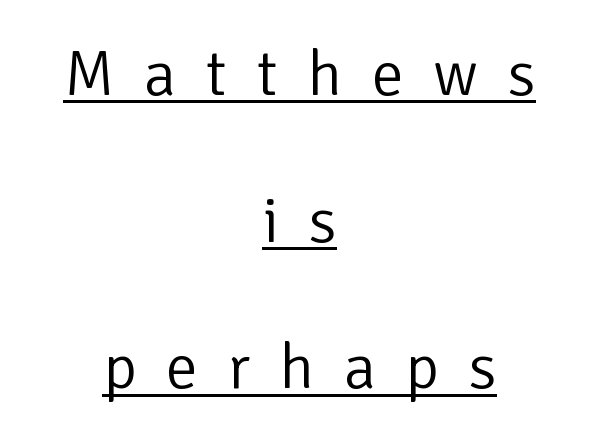
{"serif": "no", "italic": "no", "bold": "no", "weight": "light", "width": "normal", "stroke_contrast": "low", "x_height": "medium", "monospaced": "no", "underline": "yes", "align": "center", "line_spacing": "loose", "line_spacing_ratio": 2.29, "letter_spacing": "wide", "letter_spacing_em": 0.46, "glyph_px": 64}
